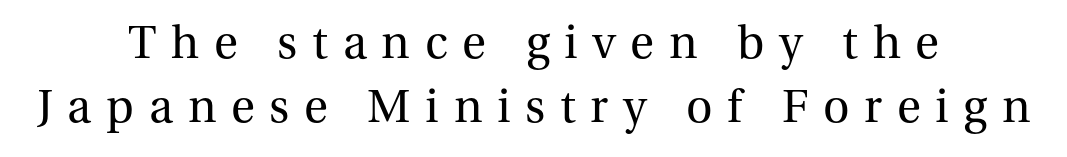
A bare baseline throughout the passage. The passage shown is typed in a proportional face where columns would drift. The strokes are not fattened; the text isn't bold. Display-style spreading of the glyphs; the letterfit is very open. Compared with a flush-left layout, this one balances lines on the center instead.
